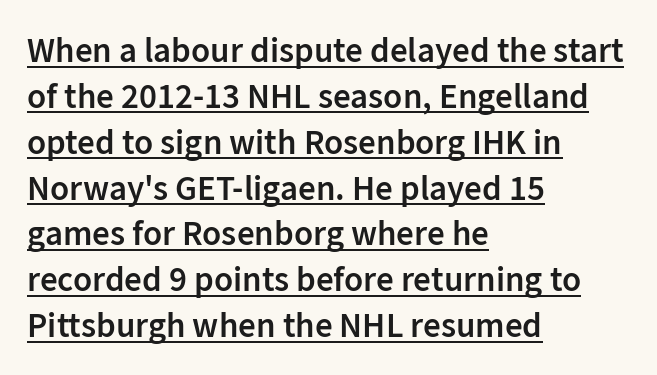
The image shows 35 px semibold sans-serif type, upright; set left-aligned, normal line spacing (1.31x), normal letter spacing, underlined; low stroke contrast and a medium x-height.
